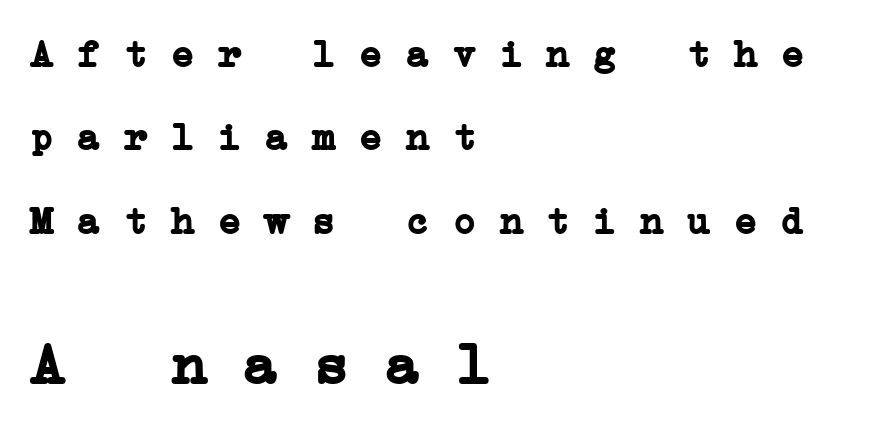
The image shows 59 px semibold, wide serif type, monospaced; set left-aligned, loose line spacing (2.14x), normal letter spacing, not underlined; the second (bottom) block is 1.51x larger; low stroke contrast and a medium x-height.
